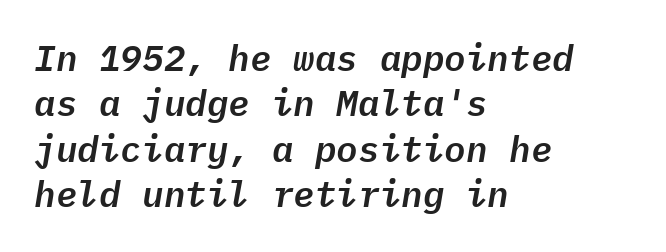
Q: Is the text italic (slanted)? A: Yes, it leans right by about 9 degrees.
Q: Is the text underlined? A: No.
Q: How is the paragraph aligned? A: Left-aligned.
Q: Is the spacing between letters normal or unusually wide? A: Normal.
Q: Is the spacing between lines tight, normal or loose? A: Normal.
Q: Width (condensed, normal, or wide)? A: Normal.
Q: Stroke contrast? A: Low.
Q: x-height? A: Medium.
Q: Monospaced? A: Yes.
